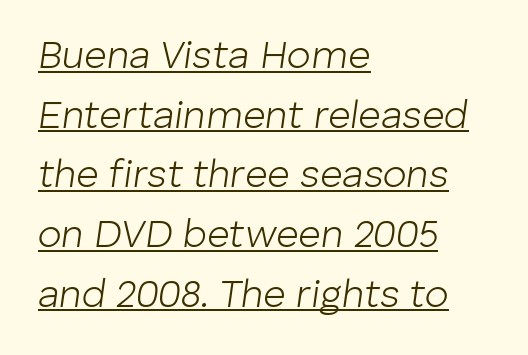
A typesetter would call this proportional, since set widths differ per character. The lines sit at an ordinary, default distance from one another. Reading down the block, your eye returns to a fixed left position each line. The string is rendered with underlining switched on.
